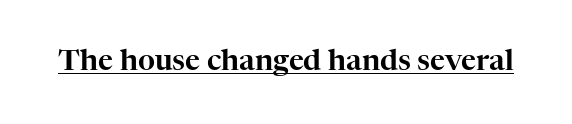
The image shows 29 px serif type, upright; set normal letter spacing, underlined; high stroke contrast and a medium x-height.
